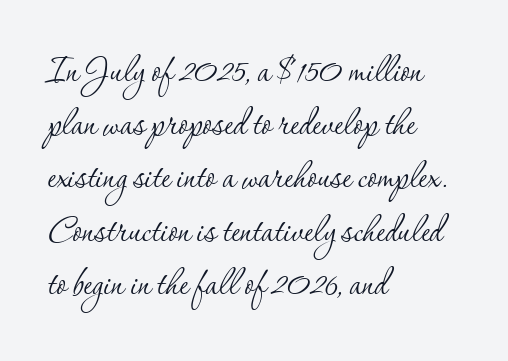
Q: Is the text bold? A: No.
Q: Is the text italic (slanted)? A: Yes.
Q: Is the typeface a serif or a sans-serif typeface? A: Serif.
Q: Is the text underlined? A: No.
Q: How is the paragraph aligned? A: Left-aligned.
Q: Is the spacing between letters normal or unusually wide? A: Normal.
Q: Width (condensed, normal, or wide)? A: Normal.
Q: Stroke contrast? A: Low.
Q: x-height? A: Small.
Q: Monospaced? A: No.
